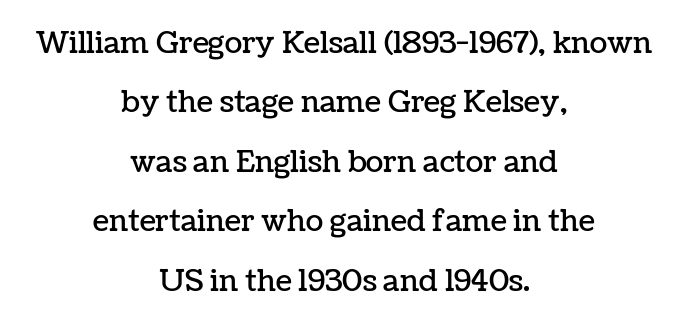
Q: Is the text italic (slanted)? A: No, it is upright.
Q: Is the text underlined? A: No.
Q: How is the paragraph aligned? A: Centered.
Q: Is the spacing between letters normal or unusually wide? A: Normal.
Q: Is the spacing between lines tight, normal or loose? A: Loose.
Q: Width (condensed, normal, or wide)? A: Normal.
Q: Stroke contrast? A: Low.
Q: x-height? A: Medium.
Q: Monospaced? A: No.
